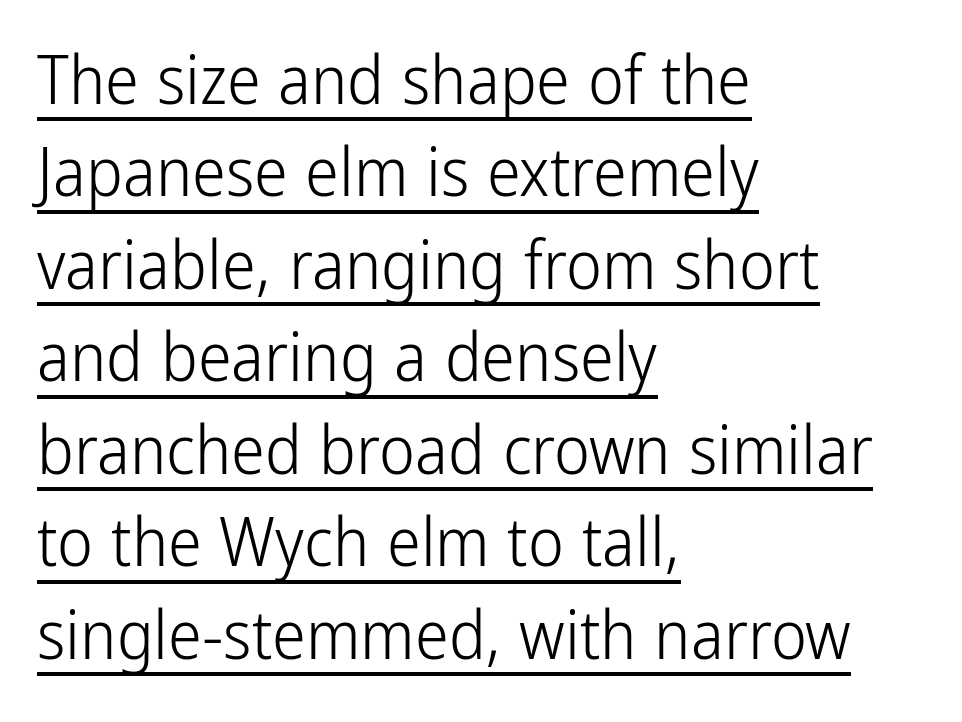
Q: Is the text bold? A: No.
Q: Is the text italic (slanted)? A: No, it is upright.
Q: Is the typeface a serif or a sans-serif typeface? A: Sans-serif.
Q: Is the text underlined? A: Yes.
Q: How is the paragraph aligned? A: Left-aligned.
Q: Is the spacing between letters normal or unusually wide? A: Normal.
Q: Is the spacing between lines tight, normal or loose? A: Normal.
Q: Width (condensed, normal, or wide)? A: Condensed.
Q: Stroke contrast? A: Low.
Q: x-height? A: Medium.
Q: Monospaced? A: No.
